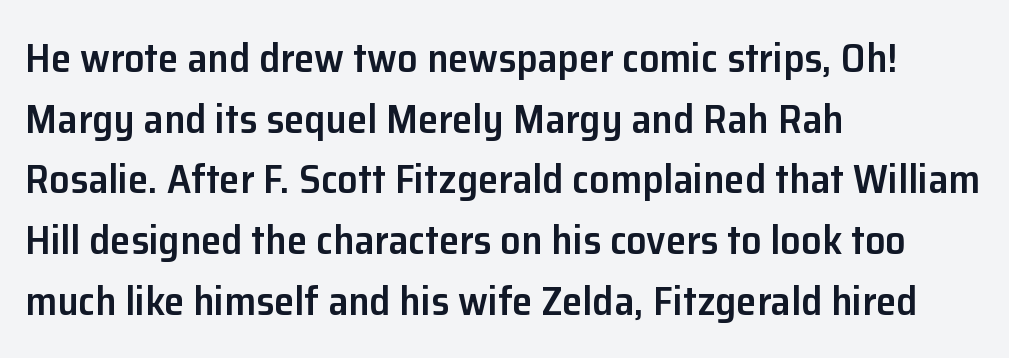
The image shows 41 px semibold sans-serif type, upright; set left-aligned, normal line spacing (1.48x), normal letter spacing, not underlined; low stroke contrast and a medium x-height.
